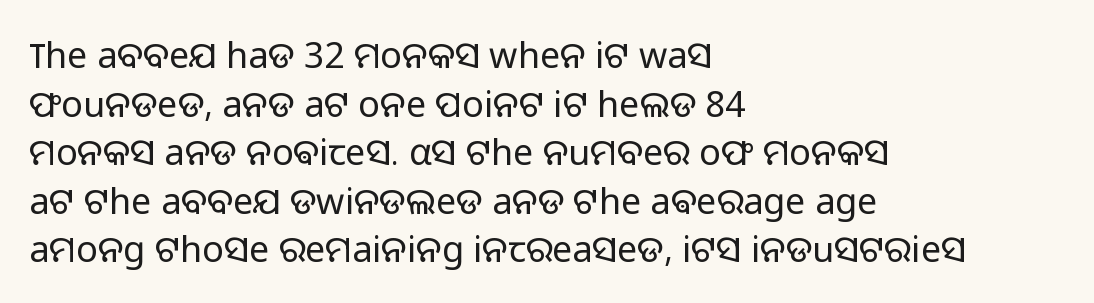
Q: Is the text bold? A: No.
Q: Is the text italic (slanted)? A: No, it is upright.
Q: Is the typeface a serif or a sans-serif typeface? A: Sans-serif.
Q: Is the text underlined? A: No.
Q: How is the paragraph aligned? A: Left-aligned.
Q: Is the spacing between letters normal or unusually wide? A: Normal.
Q: Is the spacing between lines tight, normal or loose? A: Normal.
Q: Width (condensed, normal, or wide)? A: Normal.
Q: Stroke contrast? A: Low.
Q: x-height? A: Medium.
Q: Monospaced? A: No.
